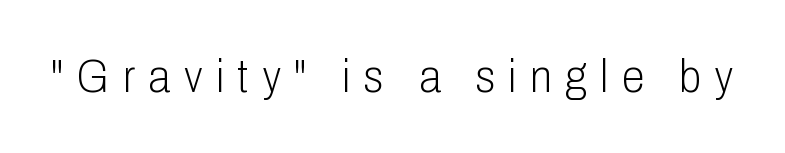
The image shows 46 px light, condensed sans-serif type, upright; set unusually wide letter spacing (+0.29 em), not underlined; low stroke contrast and a medium x-height.
